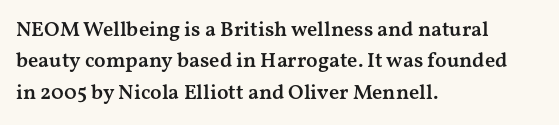
The image shows 21 px text type, upright; set left-aligned, normal line spacing (1.49x), normal letter spacing, not underlined.
